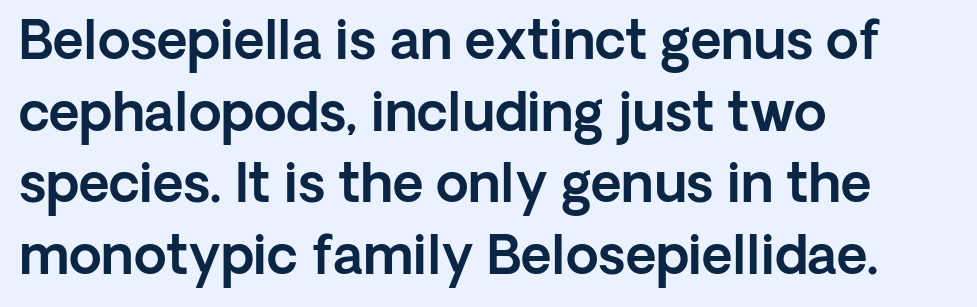
The image shows 53 px sans-serif type, upright; set left-aligned, normal line spacing (1.35x), normal letter spacing, not underlined; a medium x-height.
